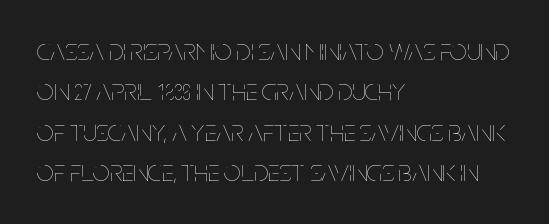
Q: Is the text bold? A: No.
Q: Is the text italic (slanted)? A: No, it is upright.
Q: Is the text underlined? A: No.
Q: How is the paragraph aligned? A: Left-aligned.
Q: Is the spacing between letters normal or unusually wide? A: Normal.
Q: Is the spacing between lines tight, normal or loose? A: Normal.
Q: Width (condensed, normal, or wide)? A: Condensed.
Q: Stroke contrast? A: Low.
Q: x-height? A: Large.
Q: Monospaced? A: No.
